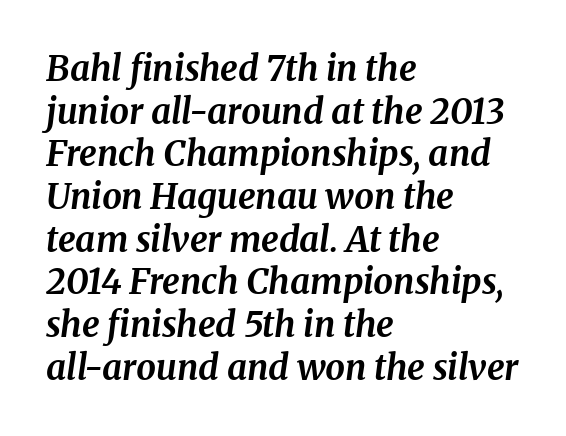
A typesetter would label this face a serif. Inter-character spacing is left at the font's built-in metrics. This rendering features lettering with no underline. The passage shown leans; its letterforms are oblique. Does the weight exceed regular? Yes, all the way to bold. Is this a fixed-width face? No — the glyphs have proportional, varying widths.
